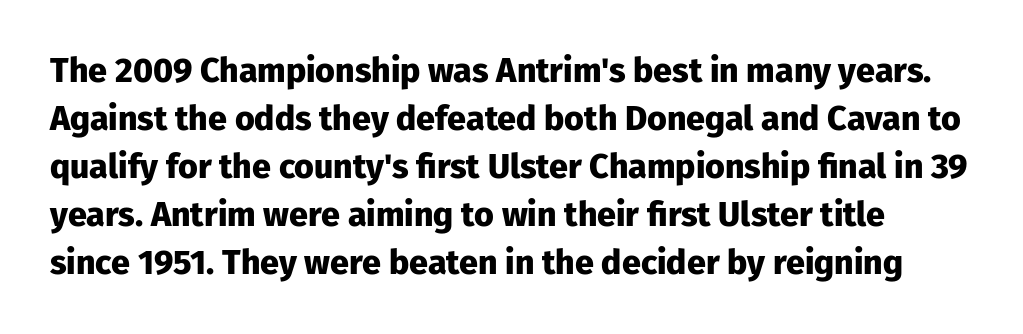
Q: Is the text bold? A: Yes.
Q: Is the text italic (slanted)? A: No, it is upright.
Q: Is the typeface a serif or a sans-serif typeface? A: Sans-serif.
Q: Is the text underlined? A: No.
Q: Is the spacing between letters normal or unusually wide? A: Normal.
Q: Is the spacing between lines tight, normal or loose? A: Normal.
Q: Width (condensed, normal, or wide)? A: Normal.
Q: Stroke contrast? A: Low.
Q: x-height? A: Medium.
Q: Monospaced? A: No.
